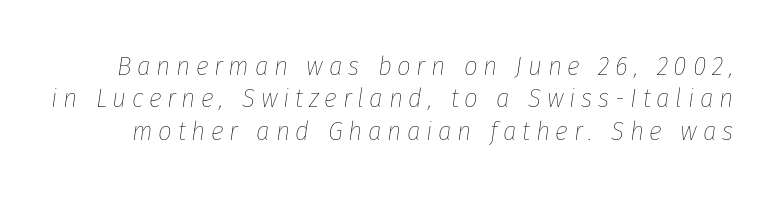
{"italic": "yes", "lean": "right", "slant_degrees": 8, "bold": "no", "underline": "no", "line_spacing_ratio": 1.2, "letter_spacing": "wide", "letter_spacing_em": 0.21, "glyph_px": 27}
